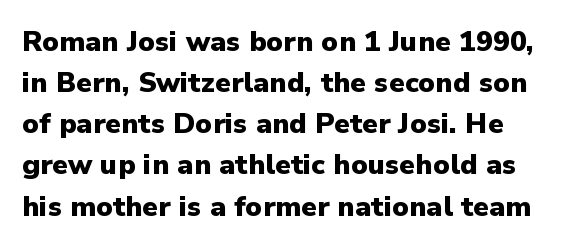
Q: Is the text bold? A: Yes.
Q: Is the text italic (slanted)? A: No, it is upright.
Q: Is the typeface a serif or a sans-serif typeface? A: Sans-serif.
Q: Is the text underlined? A: No.
Q: How is the paragraph aligned? A: Left-aligned.
Q: Is the spacing between letters normal or unusually wide? A: Normal.
Q: Is the spacing between lines tight, normal or loose? A: Normal.
Q: Width (condensed, normal, or wide)? A: Normal.
Q: Stroke contrast? A: Low.
Q: x-height? A: Medium.
Q: Monospaced? A: No.
